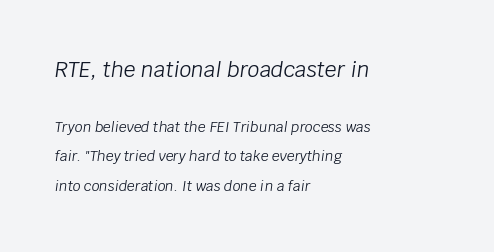
Weight class: somewhere from thin through regular. Designer's note — italics engaged. The typesetter chose a ragged-right arrangement here. The space directly below the letters is spotless.
